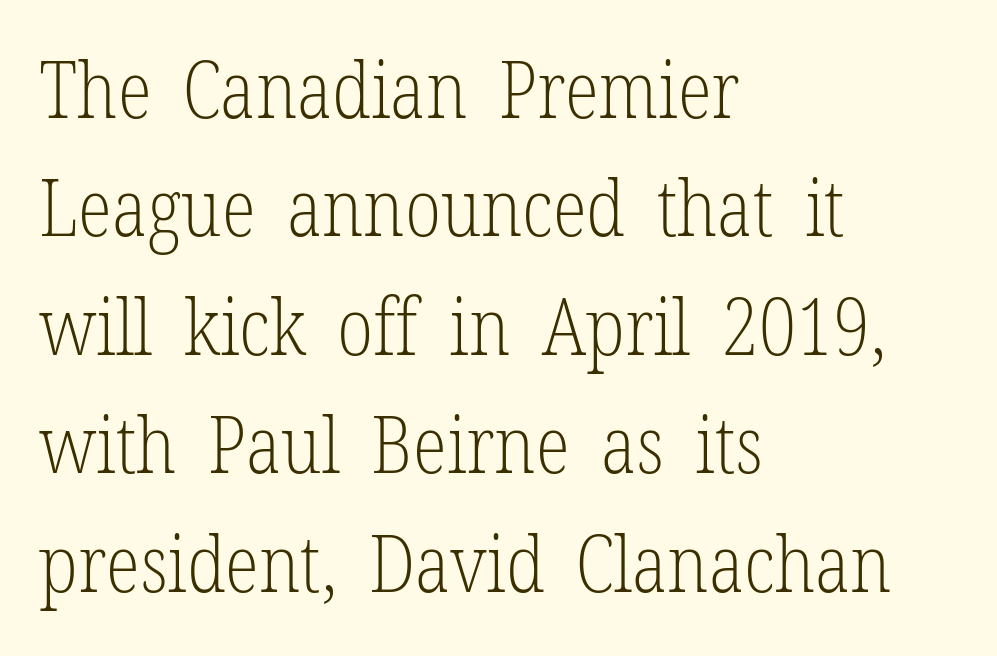
Q: Is the text bold? A: No.
Q: Is the text italic (slanted)? A: No, it is upright.
Q: Is the typeface a serif or a sans-serif typeface? A: Serif.
Q: Is the text underlined? A: No.
Q: How is the paragraph aligned? A: Left-aligned.
Q: Is the spacing between letters normal or unusually wide? A: Normal.
Q: Is the spacing between lines tight, normal or loose? A: Normal.
Q: Width (condensed, normal, or wide)? A: Condensed.
Q: Stroke contrast? A: Low.
Q: x-height? A: Medium.
Q: Monospaced? A: No.
